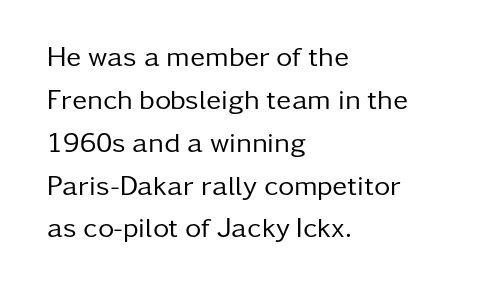
Is this a fixed-width face? No — the glyphs have proportional, varying widths. The specimen reads as upright at a glance. Notice how descenders clear the ascenders below comfortably — that's standard leading. The rendering anchors every line to the left-hand side. The letters look calm and open, with moderate or lighter stems. This rendering employs a face without finishing strokes, i.e., a sans-serif.
